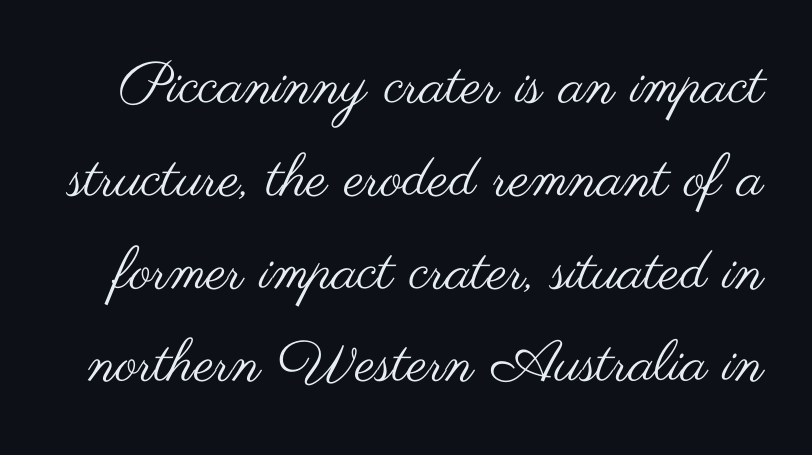
The image shows 58 px regular-weight, wide sans-serif type; set normal line spacing (1.6x), normal letter spacing, not underlined; medium stroke contrast and a small x-height.
